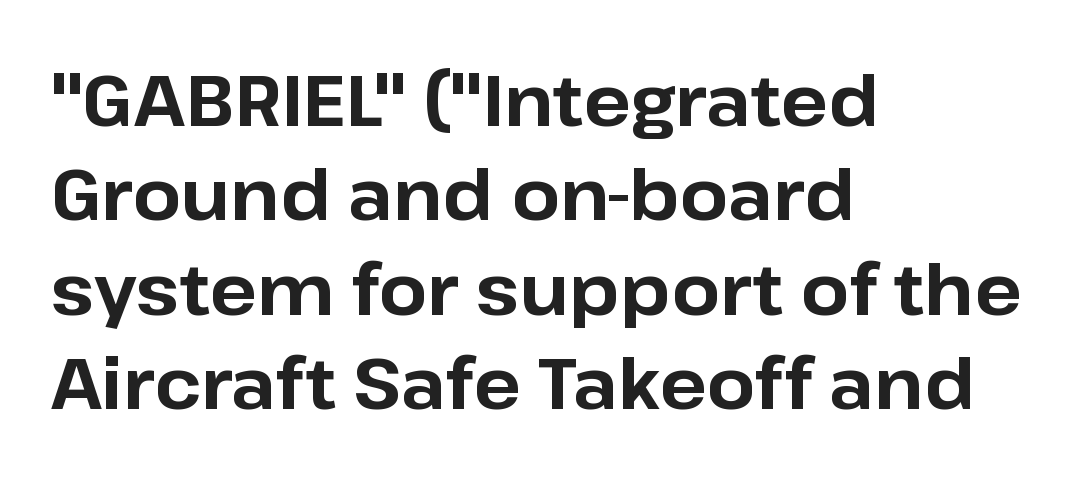
The image shows 70 px bold sans-serif type, upright; set left-aligned, normal line spacing (1.35x), normal letter spacing, not underlined; low stroke contrast and a medium x-height.
